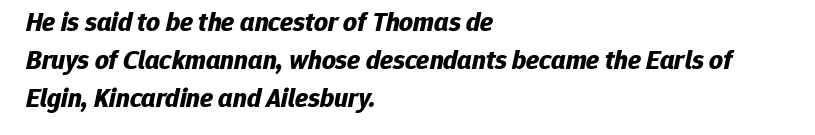
Q: Is the text bold? A: Yes.
Q: Is the text italic (slanted)? A: Yes, it leans right by about 12 degrees.
Q: Is the text underlined? A: No.
Q: How is the paragraph aligned? A: Left-aligned.
Q: Is the spacing between letters normal or unusually wide? A: Normal.
Q: Is the spacing between lines tight, normal or loose? A: Normal.
